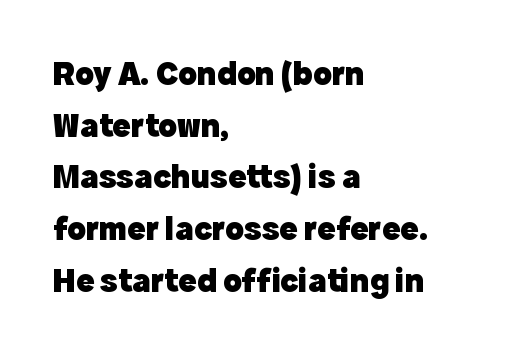
Q: Is the text bold? A: Yes.
Q: Is the text italic (slanted)? A: No, it is upright.
Q: Is the typeface a serif or a sans-serif typeface? A: Sans-serif.
Q: Is the text underlined? A: No.
Q: How is the paragraph aligned? A: Left-aligned.
Q: Is the spacing between letters normal or unusually wide? A: Normal.
Q: Is the spacing between lines tight, normal or loose? A: Normal.
Q: Width (condensed, normal, or wide)? A: Normal.
Q: x-height? A: Medium.
Q: Monospaced? A: No.
